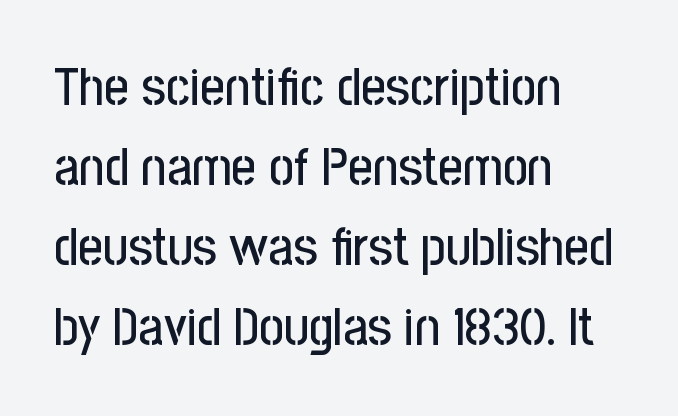
{"serif": "no", "italic": "no", "width": "condensed", "stroke_contrast": "low", "x_height": "medium", "monospaced": "no", "underline": "no", "align": "left", "line_spacing": "normal", "line_spacing_ratio": 1.48, "letter_spacing": "normal", "letter_spacing_em": 0.0, "glyph_px": 54}
